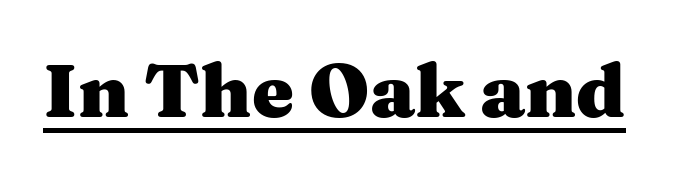
{"serif": "yes", "italic": "no", "bold": "yes", "weight": "heavy", "width": "wide", "stroke_contrast": "medium", "x_height": "medium", "monospaced": "no", "underline": "yes", "letter_spacing": "normal", "letter_spacing_em": 0.0, "glyph_px": 75}
